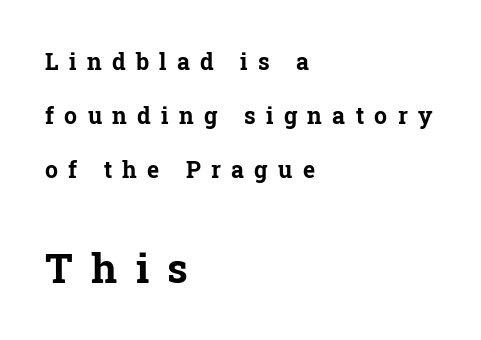
The image shows 41 px bold serif type, upright; set left-aligned, loose line spacing (2.35x), unusually wide letter spacing (+0.45 em), not underlined; the second (bottom) block is 1.78x larger; low stroke contrast and a medium x-height.
